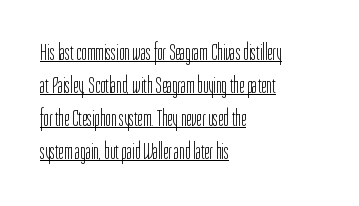
Stroke thickness stays within the range of a standard reading face or lighter. Honestly, the row spacing looks completely unremarkable. Somebody hit Ctrl+U on this one — the words are underlined. You can tell it's not italic because the verticals are truly vertical.
